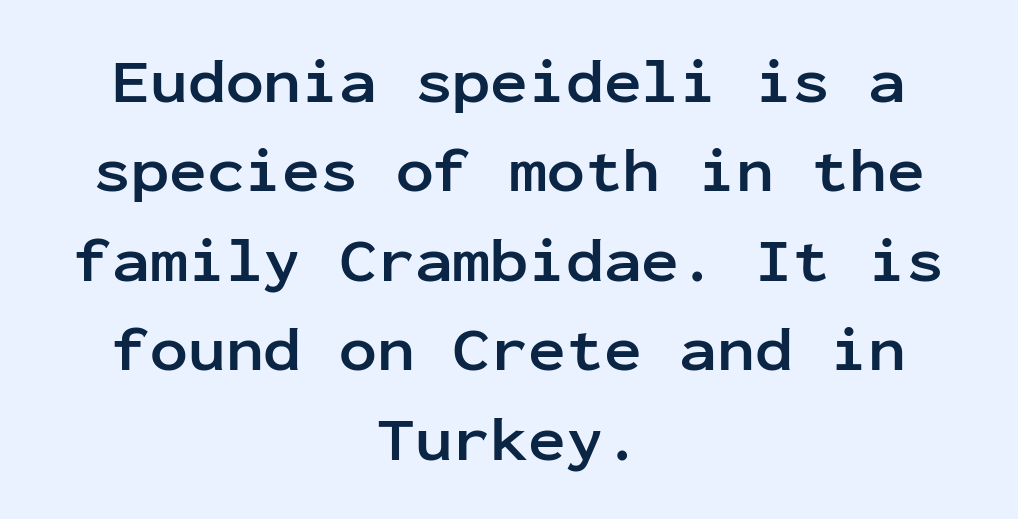
The image shows 63 px semibold sans-serif type, upright, monospaced; set centered, normal line spacing (1.42x), normal letter spacing, not underlined; low stroke contrast and a medium x-height.
